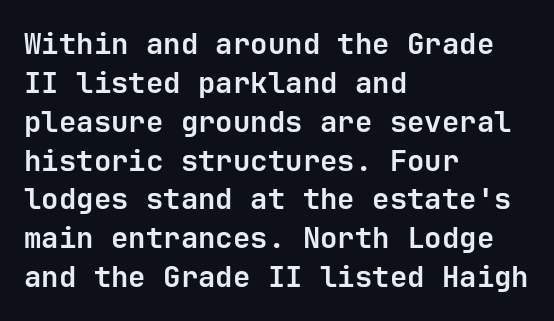
Q: Is the text bold? A: Yes.
Q: Is the text italic (slanted)? A: No, it is upright.
Q: Is the typeface a serif or a sans-serif typeface? A: Sans-serif.
Q: Is the text underlined? A: No.
Q: How is the paragraph aligned? A: Left-aligned.
Q: Is the spacing between letters normal or unusually wide? A: Normal.
Q: Is the spacing between lines tight, normal or loose? A: Normal.
Q: Width (condensed, normal, or wide)? A: Normal.
Q: Stroke contrast? A: Low.
Q: x-height? A: Medium.
Q: Monospaced? A: Yes.
